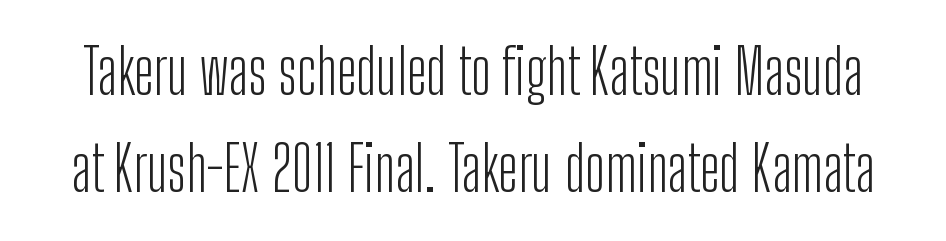
Q: Is the text bold? A: No.
Q: Is the text italic (slanted)? A: No, it is upright.
Q: Is the typeface a serif or a sans-serif typeface? A: Sans-serif.
Q: Is the text underlined? A: No.
Q: Is the spacing between letters normal or unusually wide? A: Normal.
Q: Is the spacing between lines tight, normal or loose? A: Normal.
Q: Width (condensed, normal, or wide)? A: Condensed.
Q: Stroke contrast? A: Low.
Q: x-height? A: Medium.
Q: Monospaced? A: No.
